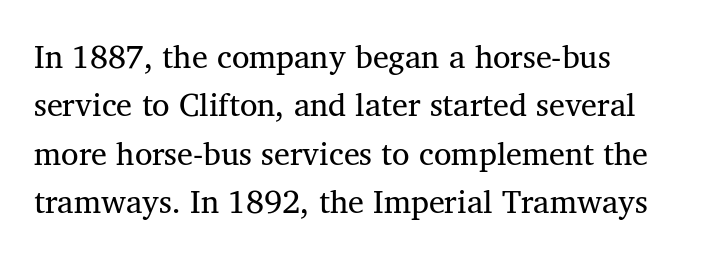
{"serif": "yes", "italic": "no", "bold": "no", "weight": "regular", "width": "normal", "stroke_contrast": "medium", "x_height": "medium", "monospaced": "no", "underline": "no", "align": "left", "line_spacing": "normal", "line_spacing_ratio": 1.51, "letter_spacing": "normal", "letter_spacing_em": 0.0, "glyph_px": 32}
